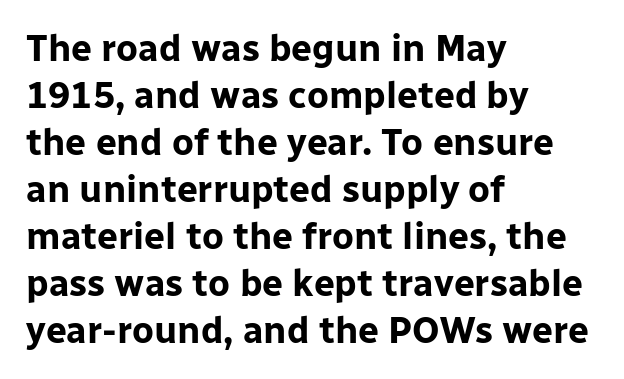
Q: Is the text bold? A: Yes.
Q: Is the text italic (slanted)? A: No, it is upright.
Q: Is the typeface a serif or a sans-serif typeface? A: Sans-serif.
Q: Is the text underlined? A: No.
Q: How is the paragraph aligned? A: Left-aligned.
Q: Is the spacing between letters normal or unusually wide? A: Normal.
Q: Is the spacing between lines tight, normal or loose? A: Normal.
Q: Width (condensed, normal, or wide)? A: Normal.
Q: Stroke contrast? A: Low.
Q: x-height? A: Medium.
Q: Monospaced? A: No.
